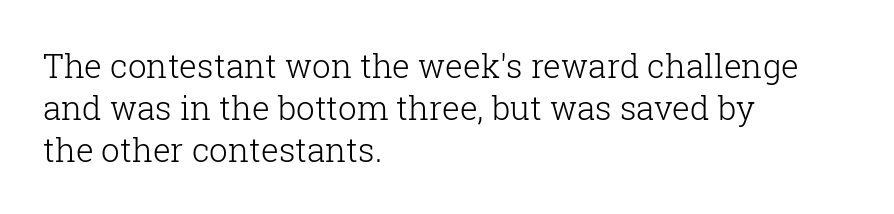
The image shows 33 px light serif type, upright; set left-aligned, normal line spacing (1.27x), normal letter spacing, not underlined; low stroke contrast and a medium x-height.
